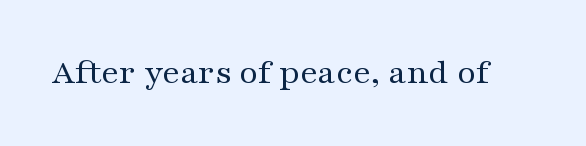
Style check: upright. This sample has the flowing, uneven cadence of proportional lettering. To sum up the face: it has serifs. Type without underlining. The letterforms sit at book weight or below. Look at the tracking — it's just the regular setting, nothing added.
